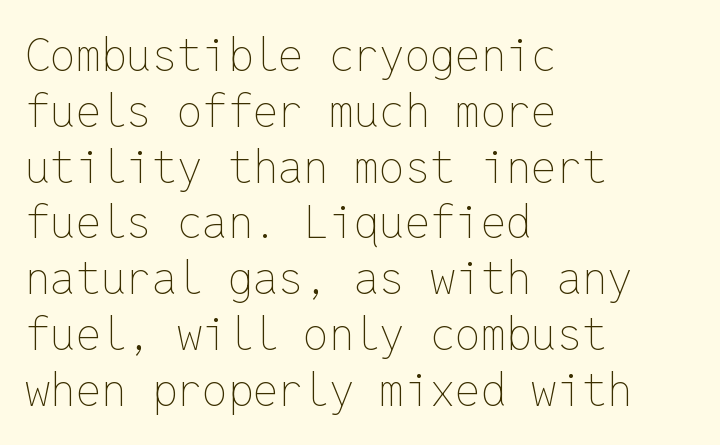
The image shows 45 px thin type, upright, monospaced; set left-aligned, line spacing 1.24x, normal letter spacing, not underlined; low stroke contrast and a medium x-height.
